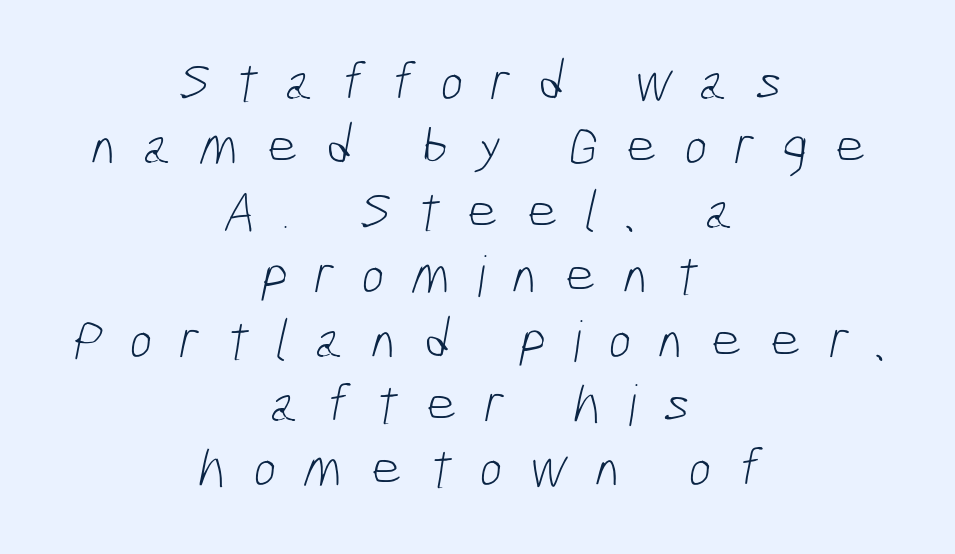
The rendering positions every line midway between the sides. Do the characters align in a grid? No, the font is proportional. Font category for this specimen: sans-serif. Plain, unruled lines of type. Each new line begins almost immediately beneath the previous one.
